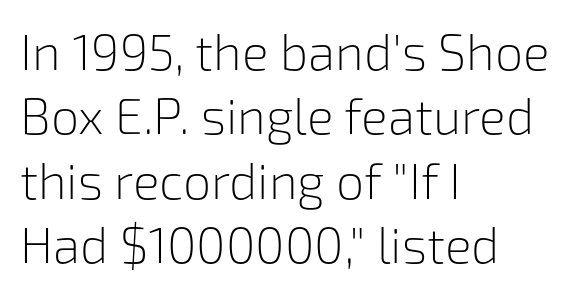
The image shows 50 px light sans-serif type, upright; set left-aligned, normal line spacing (1.29x), normal letter spacing, not underlined; low stroke contrast and a medium x-height.
